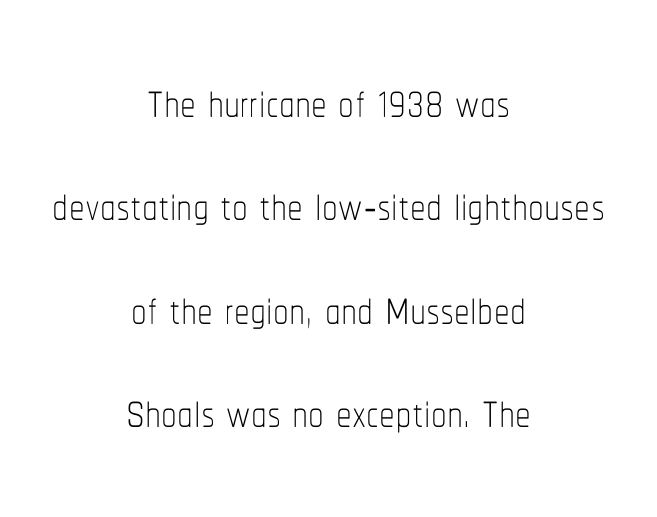
Q: Is the text bold? A: No.
Q: Is the text italic (slanted)? A: No, it is upright.
Q: Is the text underlined? A: No.
Q: How is the paragraph aligned? A: Centered.
Q: Is the spacing between letters normal or unusually wide? A: Normal.
Q: Is the spacing between lines tight, normal or loose? A: Normal.
Q: Width (condensed, normal, or wide)? A: Condensed.
Q: Stroke contrast? A: Low.
Q: x-height? A: Medium.
Q: Monospaced? A: No.
